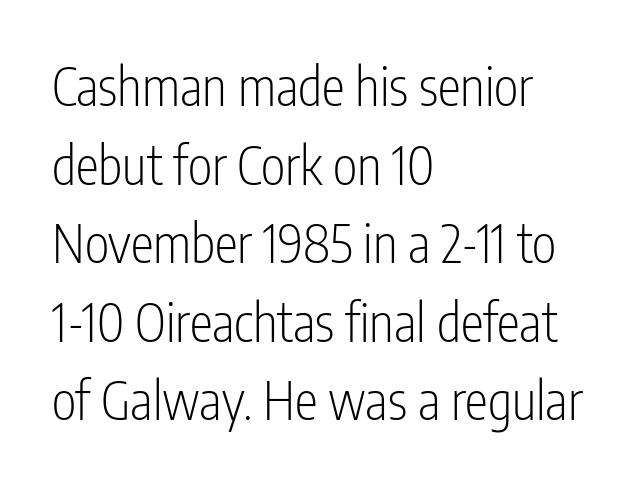
{"serif": "no", "italic": "no", "bold": "no", "weight": "light", "width": "condensed", "stroke_contrast": "low", "x_height": "medium", "monospaced": "no", "underline": "no", "align": "left", "line_spacing": "normal", "line_spacing_ratio": 1.51, "letter_spacing": "normal", "letter_spacing_em": 0.0, "glyph_px": 52}
